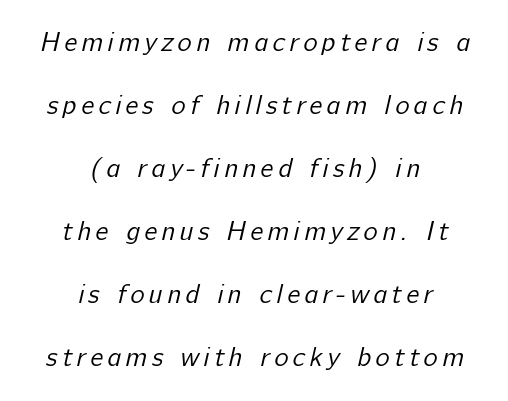
Q: Is the text bold? A: No.
Q: Is the text underlined? A: No.
Q: How is the paragraph aligned? A: Centered.
Q: Is the spacing between lines tight, normal or loose? A: Loose.
